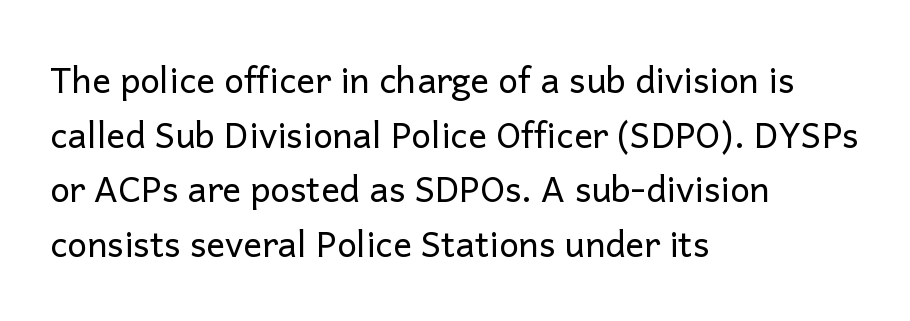
Notice how the passage keeps a crisp vertical edge on the left only. Ordinary non-slanted type is in use. The strokes carry an ordinary text weight at most. The foot of each line stays bare and open.
